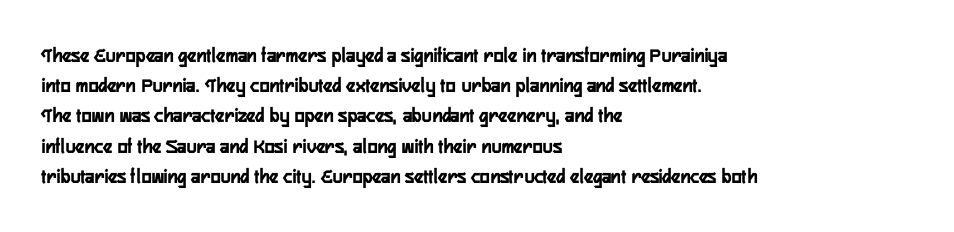
{"italic": "no", "bold": "yes", "underline": "no", "align": "left", "line_spacing": "normal", "line_spacing_ratio": 1.44, "letter_spacing": "normal", "letter_spacing_em": 0.0, "glyph_px": 21}
